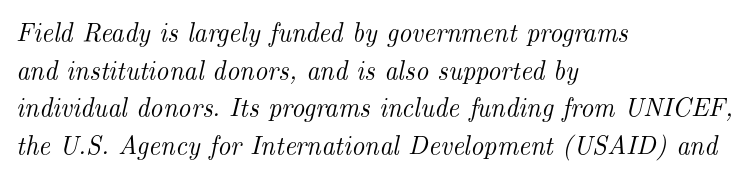
The image shows 26 px text type, italic (leaning right); set left-aligned, normal line spacing (1.45x), normal letter spacing, not underlined.
